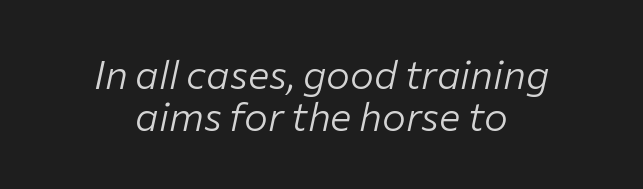
The horizontal fit of the characters is conventional and even. Stroke thickness stays within the range of a standard reading face or lighter. Every character sits at an angle, as italics do. The face used here is proportionally spaced, like ordinary book or web type. Teacher's note: observe the equal gaps on both sides — that is centered alignment. Notice how descenders almost collide with the ascenders below — that's tight leading.
